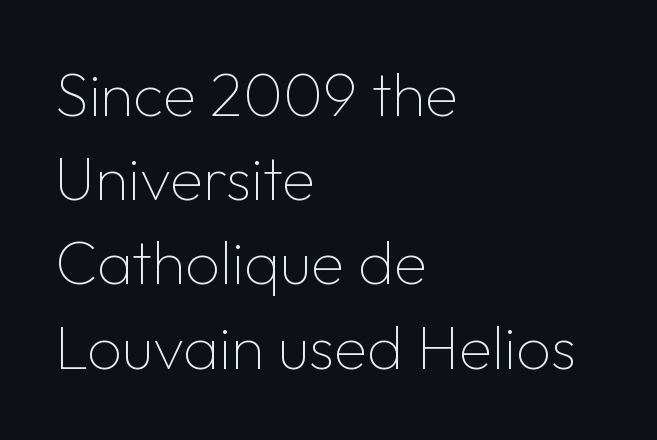
The characters display no serif detailing; their extremities are plain. Observe the ordinary spacing: letters are neighbours, not strangers. The space directly below the letters is spotless. Stems here are at most as thick as an everyday book face. These lines are rendered in a variable-pitch font.
